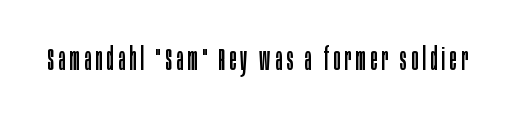
{"serif": "no", "italic": "no", "bold": "no", "weight": "regular", "width": "condensed", "stroke_contrast": "low", "x_height": "large", "monospaced": "no", "underline": "no", "glyph_px": 31}
